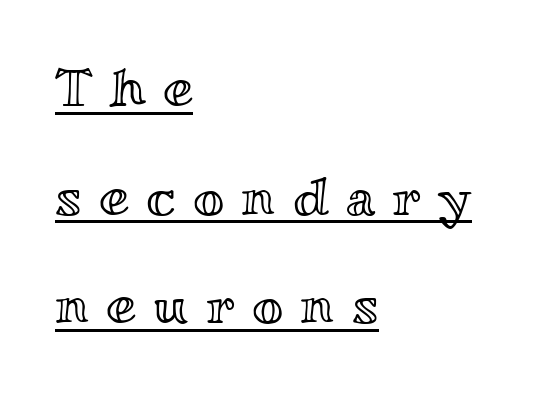
The block of text is sparse from top to bottom, with ample space between rows. Where is the straight margin? On the left. These characters rest on top of a visible drawn line. Notice how the stems are strictly vertical — no italics here.
